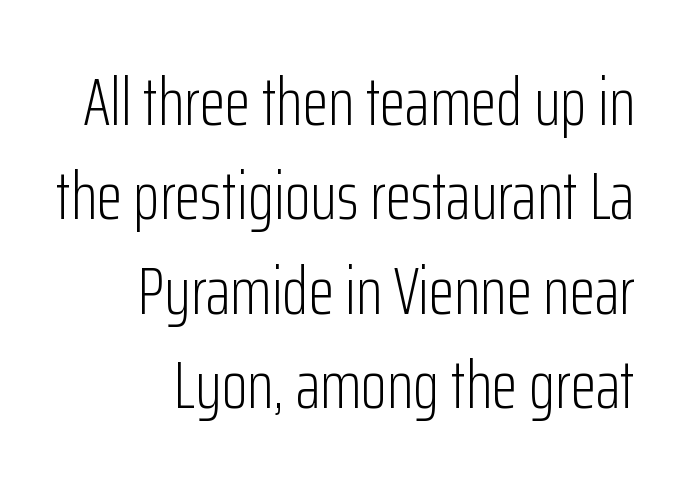
{"serif": "no", "italic": "no", "bold": "no", "weight": "light", "width": "condensed", "stroke_contrast": "low", "x_height": "medium", "monospaced": "no", "underline": "no", "align": "right", "line_spacing": "normal", "line_spacing_ratio": 1.41, "letter_spacing": "normal", "letter_spacing_em": 0.0, "glyph_px": 67}
